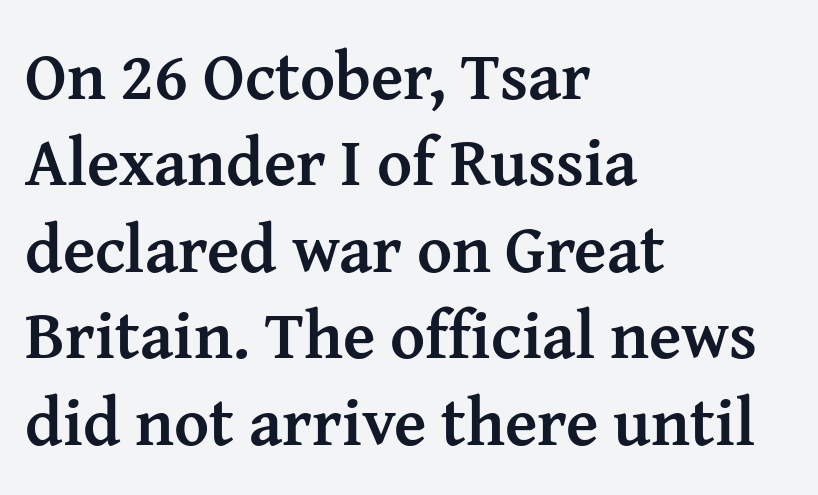
{"serif": "yes", "italic": "no", "bold": "yes", "weight": "semibold", "width": "normal", "stroke_contrast": "medium", "x_height": "medium", "monospaced": "no", "underline": "no", "align": "left", "line_spacing": "normal", "line_spacing_ratio": 1.29, "letter_spacing": "normal", "letter_spacing_em": 0.0, "glyph_px": 67}
